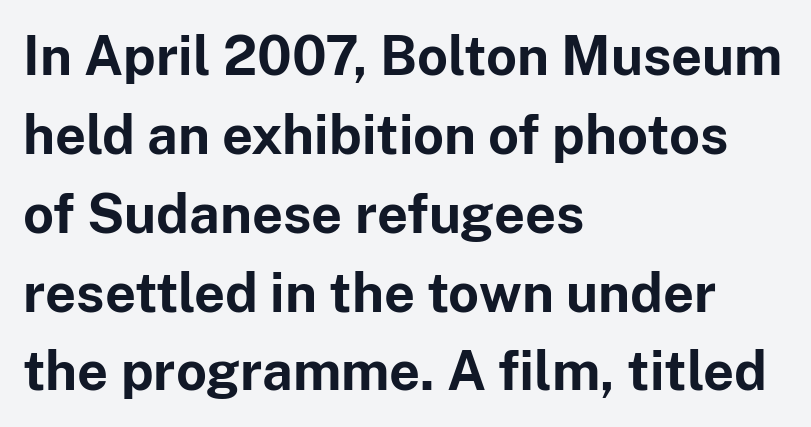
{"serif": "no", "italic": "no", "bold": "yes", "weight": "bold", "width": "normal", "stroke_contrast": "low", "x_height": "medium", "monospaced": "no", "underline": "no", "align": "left", "line_spacing": "normal", "line_spacing_ratio": 1.46, "letter_spacing": "normal", "letter_spacing_em": 0.0, "glyph_px": 54}
